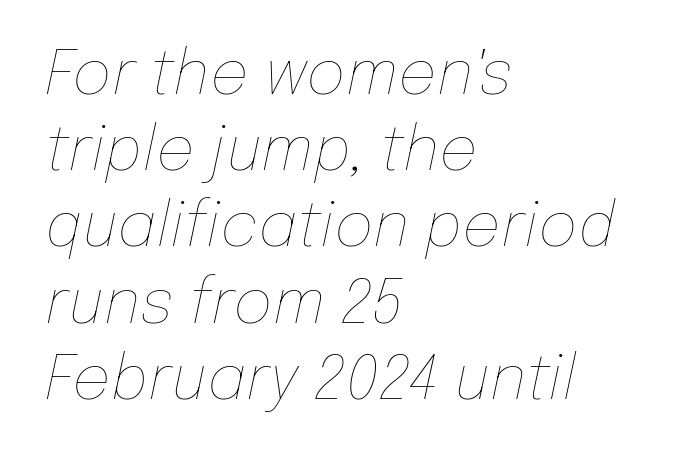
Q: Is the text bold? A: No.
Q: Is the text italic (slanted)? A: Yes, it leans right by about 12 degrees.
Q: Is the text underlined? A: No.
Q: How is the paragraph aligned? A: Left-aligned.
Q: Is the spacing between letters normal or unusually wide? A: Normal.
Q: Is the spacing between lines tight, normal or loose? A: Normal.
Q: Width (condensed, normal, or wide)? A: Normal.
Q: Stroke contrast? A: Low.
Q: x-height? A: Medium.
Q: Monospaced? A: No.
